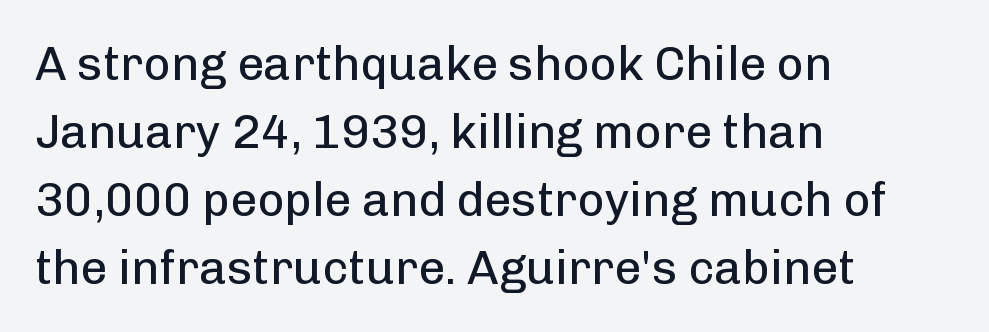
{"serif": "no", "italic": "no", "bold": "no", "weight": "regular", "width": "normal", "stroke_contrast": "low", "x_height": "medium", "monospaced": "no", "underline": "no", "align": "left", "line_spacing": "normal", "line_spacing_ratio": 1.45, "letter_spacing": "normal", "letter_spacing_em": 0.0, "glyph_px": 47}
